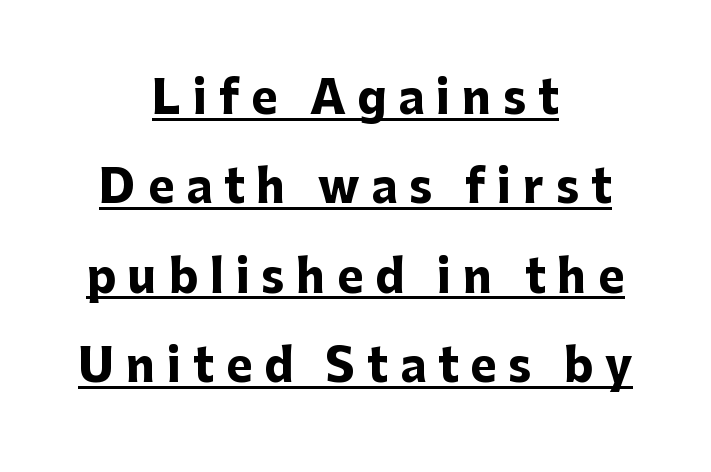
Q: Is the text bold? A: Yes.
Q: Is the text italic (slanted)? A: No, it is upright.
Q: Is the typeface a serif or a sans-serif typeface? A: Sans-serif.
Q: Is the text underlined? A: Yes.
Q: How is the paragraph aligned? A: Centered.
Q: Is the spacing between letters normal or unusually wide? A: Unusually wide.
Q: Is the spacing between lines tight, normal or loose? A: Loose.
Q: Width (condensed, normal, or wide)? A: Normal.
Q: Stroke contrast? A: Low.
Q: x-height? A: Medium.
Q: Monospaced? A: No.
